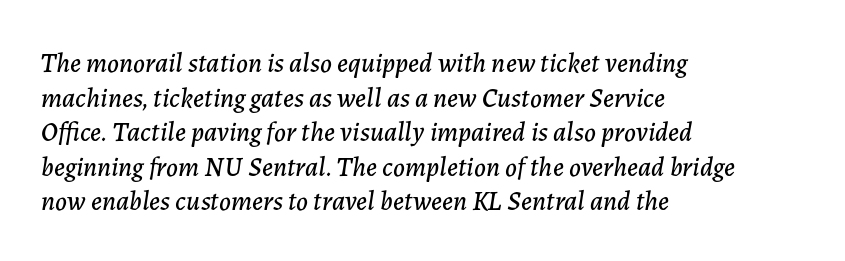
Q: Is the text italic (slanted)? A: Yes, it leans right by about 7 degrees.
Q: Is the text underlined? A: No.
Q: How is the paragraph aligned? A: Left-aligned.
Q: Is the spacing between letters normal or unusually wide? A: Normal.
Q: Is the spacing between lines tight, normal or loose? A: Normal.
